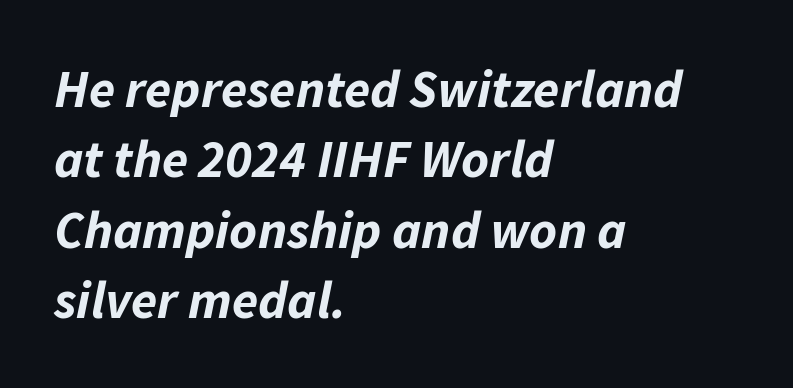
If you drew a ruler down the left edge, every line would touch it. The font is running at its bold setting. In terms of leading, this rendering sits right in the middle. The type is set solid horizontally, with unmodified tracking. The face used here has a pronounced slope to its letters. Proportional: the letters do not fall into vertical columns.
